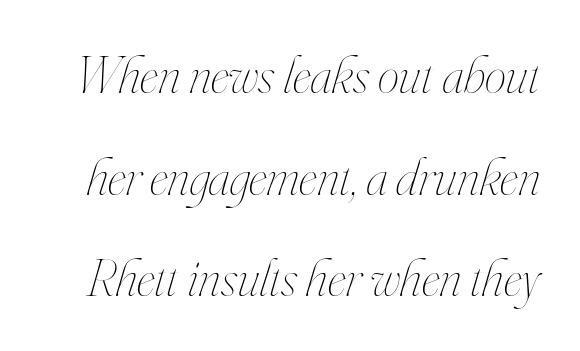
Observe the ordinary spacing: letters are neighbours, not strangers. Proportional: the letters do not fall into vertical columns. This reads as an unemphasized weight, regular at the heaviest. The text carries the slant typical of an italic or oblique font. Letters rest on an invisible, unmarked baseline.
